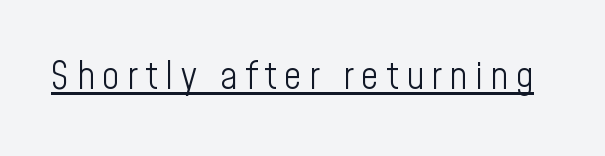
Q: Is the text bold? A: No.
Q: Is the text italic (slanted)? A: No, it is upright.
Q: Is the typeface a serif or a sans-serif typeface? A: Sans-serif.
Q: Is the text underlined? A: Yes.
Q: Is the spacing between letters normal or unusually wide? A: Unusually wide.
Q: Width (condensed, normal, or wide)? A: Condensed.
Q: Stroke contrast? A: Low.
Q: x-height? A: Medium.
Q: Monospaced? A: No.
